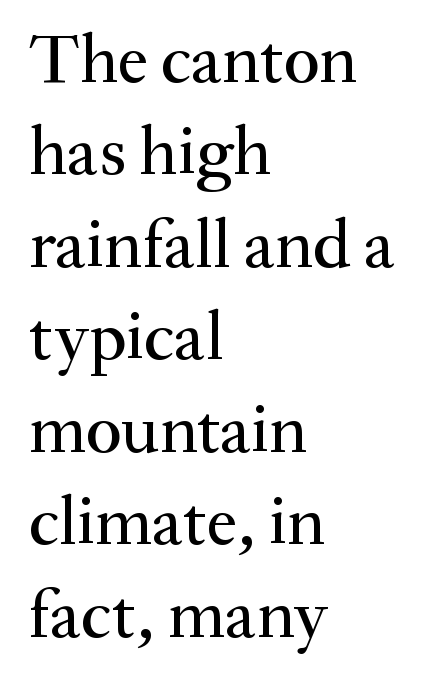
{"serif": "yes", "italic": "no", "width": "normal", "stroke_contrast": "medium", "x_height": "small", "monospaced": "no", "underline": "no", "align": "left", "line_spacing": "normal", "line_spacing_ratio": 1.34, "letter_spacing": "normal", "letter_spacing_em": 0.0, "glyph_px": 69}
